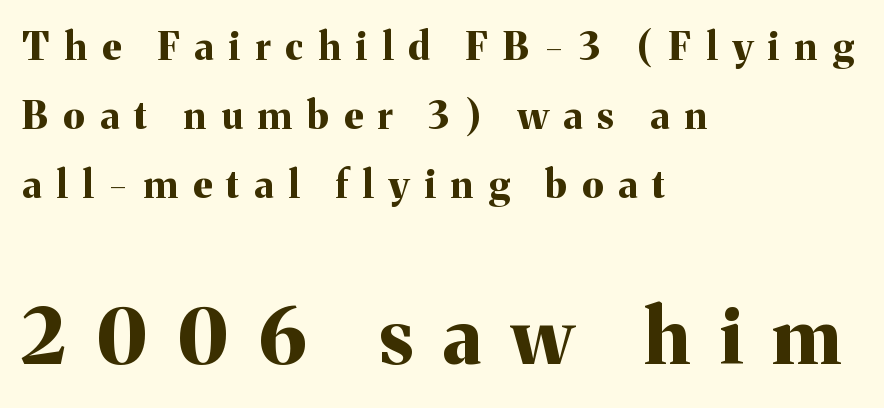
{"serif": "yes", "italic": "no", "bold": "yes", "weight": "bold", "width": "normal", "stroke_contrast": "medium", "x_height": "medium", "monospaced": "no", "underline": "no", "align": "left", "line_spacing_ratio": 1.81, "letter_spacing": "wide", "letter_spacing_em": 0.4, "larger_block": "second", "size_ratio": 2.0, "glyph_px": 76}
